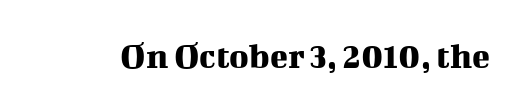
A typesetter would call this zero additional tracking. Varying glyph widths throughout — classic text-font behaviour. The gap between lines stays unmarked. Look at the bottom of the vertical strokes: they flare into serifs here.
